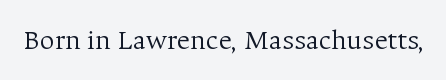
The image shows 29 px light serif type, upright; set normal letter spacing, not underlined; medium stroke contrast and a medium x-height.
